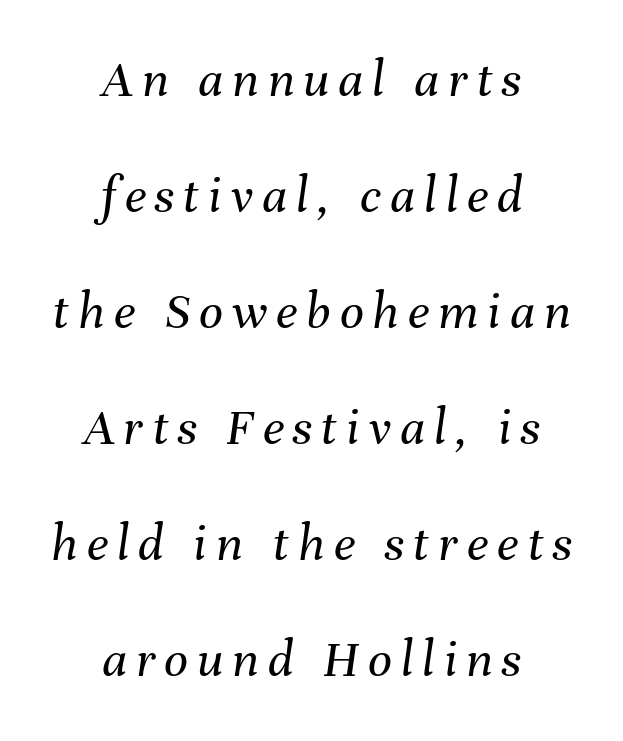
Italic? Definitely — the glyphs are oblique. Leftover space on each line is divided equally before and after the words. Decoration check: the copy has no underline. These glyphs show unthickened strokes, regular width or finer.
